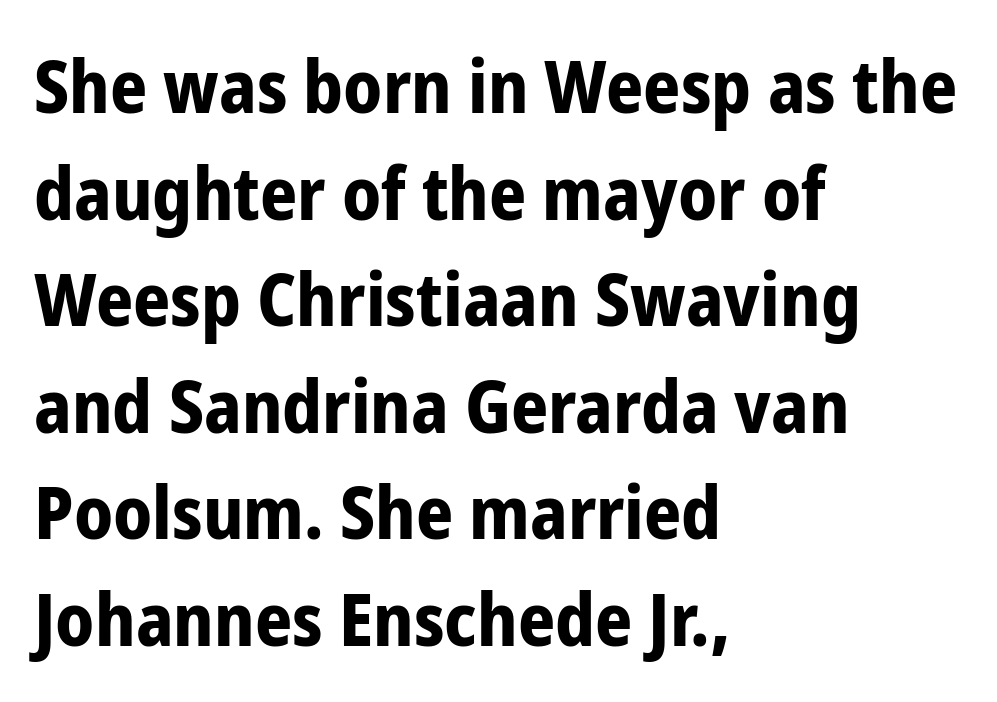
The image shows 73 px bold, condensed sans-serif type, upright; set left-aligned, normal line spacing (1.46x), normal letter spacing, not underlined; low stroke contrast and a medium x-height.
